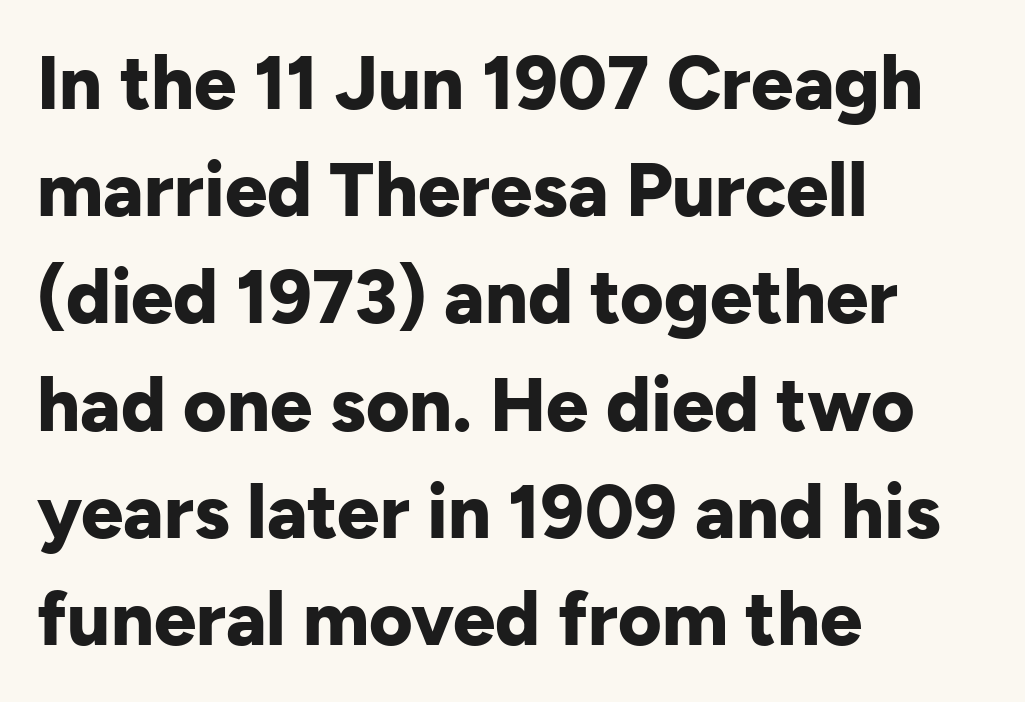
Q: Is the text bold? A: Yes.
Q: Is the text italic (slanted)? A: No, it is upright.
Q: Is the typeface a serif or a sans-serif typeface? A: Sans-serif.
Q: Is the text underlined? A: No.
Q: How is the paragraph aligned? A: Left-aligned.
Q: Is the spacing between letters normal or unusually wide? A: Normal.
Q: Is the spacing between lines tight, normal or loose? A: Normal.
Q: Width (condensed, normal, or wide)? A: Normal.
Q: Stroke contrast? A: Low.
Q: x-height? A: Medium.
Q: Monospaced? A: No.
